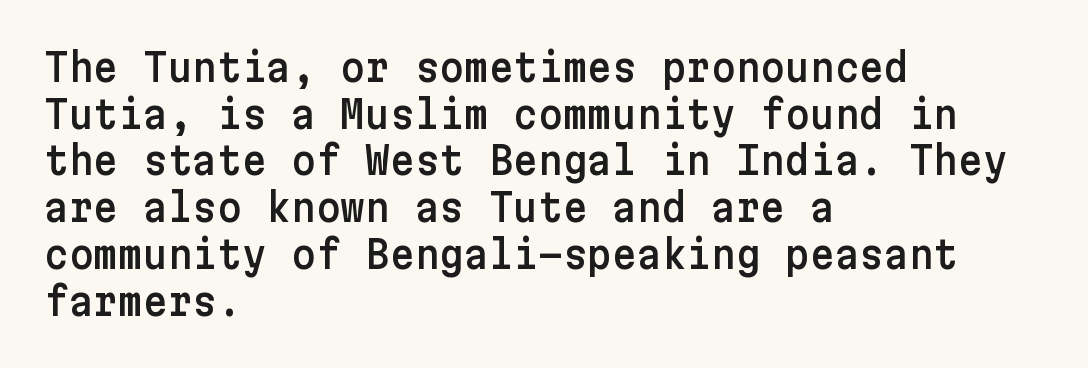
Reading down the block, your eye returns to a fixed left position each line. Compared with typical body copy, the letter spacing here is the same. Observe the absence of serifs on each vertical stroke in this sample. Unmarked baselines from the first word to the last.
